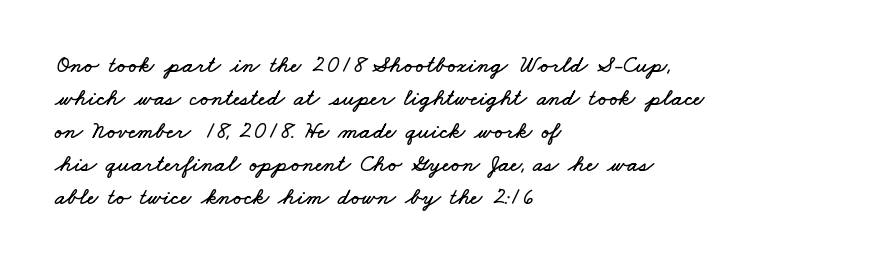
The image shows 24 px text type; set left-aligned, normal line spacing (1.38x), normal letter spacing, not underlined.
